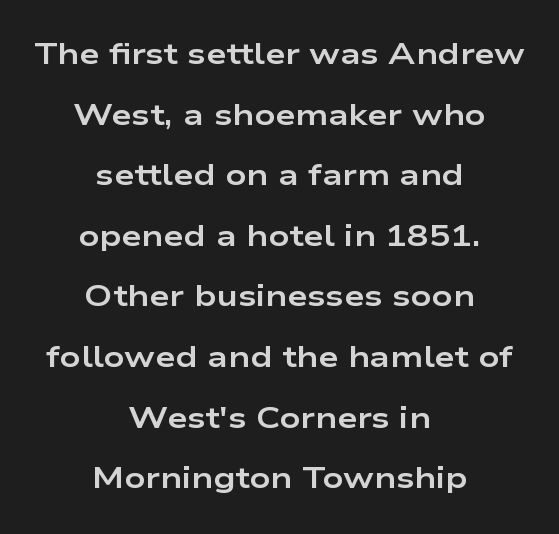
Line starts and ends both wander, symmetrically. Each word holds together tightly as a unit, with standard inter-letter gaps. Think of a printed novel: that variable character pitch is what you see here. The characters display no serif detailing; their extremities are plain.
